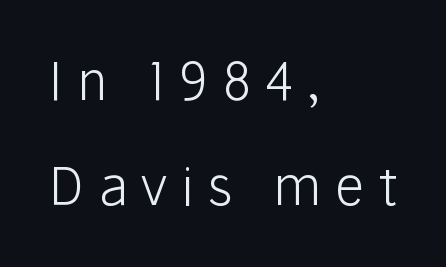
{"serif": "no", "italic": "no", "bold": "no", "weight": "light", "width": "normal", "stroke_contrast": "low", "x_height": "medium", "monospaced": "no", "underline": "no", "align": "left", "line_spacing": "loose", "line_spacing_ratio": 2.02, "letter_spacing": "wide", "letter_spacing_em": 0.27, "glyph_px": 52}
